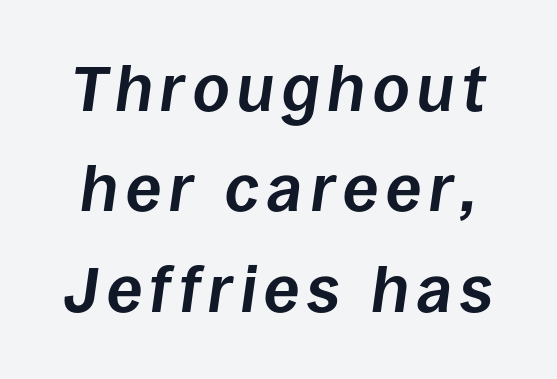
Think of a printed novel: that variable character pitch is what you see here. Rule under the text: the space is simply empty. Regular leading. Posture: slanted.
